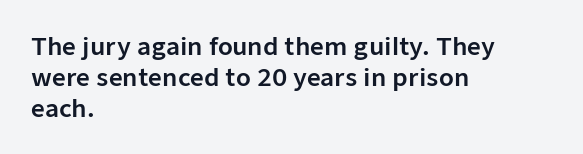
The image shows 24 px text type, upright; set left-aligned, normal line spacing (1.29x), normal letter spacing, not underlined.
